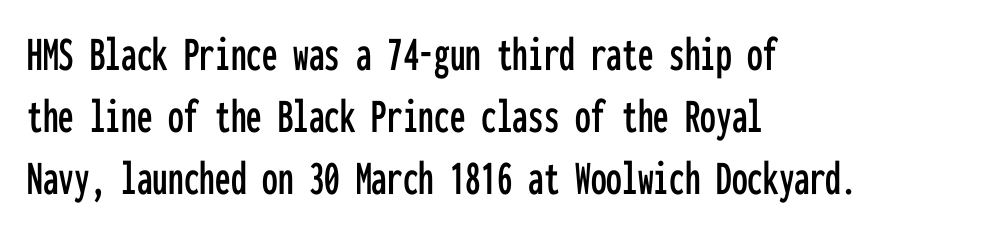
{"serif": "no", "italic": "no", "width": "condensed", "stroke_contrast": "low", "x_height": "medium", "monospaced": "yes", "underline": "no", "align": "left", "line_spacing_ratio": 1.24, "letter_spacing": "normal", "letter_spacing_em": 0.0, "glyph_px": 50}
